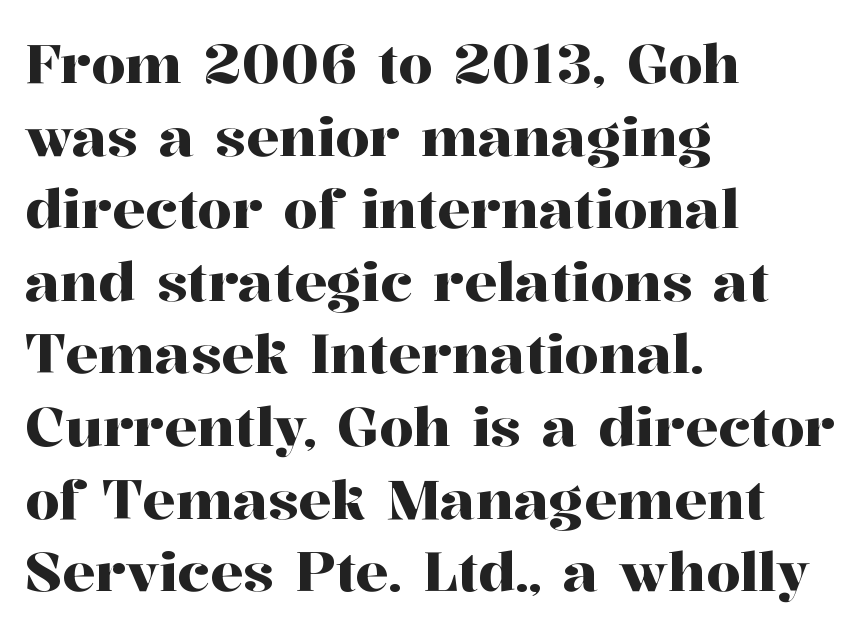
{"serif": "yes", "italic": "no", "width": "normal", "stroke_contrast": "high", "x_height": "medium", "monospaced": "no", "underline": "no", "align": "left", "line_spacing": "normal", "line_spacing_ratio": 1.32, "letter_spacing": "normal", "letter_spacing_em": 0.0, "glyph_px": 55}
